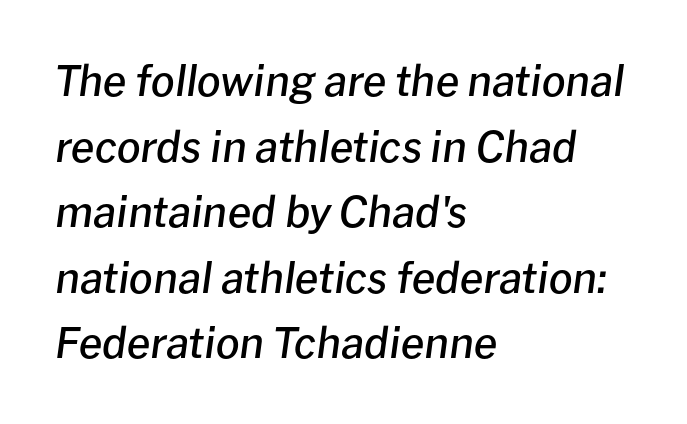
{"italic": "yes", "lean": "right", "slant_degrees": 8, "bold": "semi", "weight": "semibold", "width": "normal", "stroke_contrast": "low", "x_height": "medium", "monospaced": "no", "underline": "no", "align": "left", "line_spacing": "normal", "line_spacing_ratio": 1.56, "letter_spacing": "normal", "letter_spacing_em": 0.0, "glyph_px": 42}
